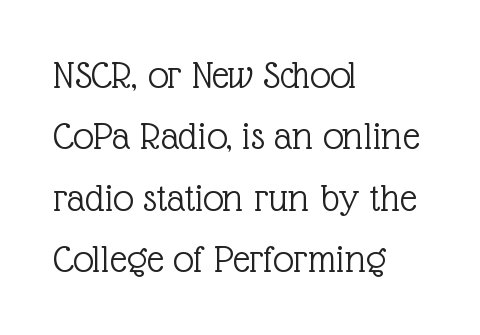
The image shows 41 px light serif type, upright; set left-aligned, normal line spacing (1.5x), normal letter spacing, not underlined; a medium x-height.
